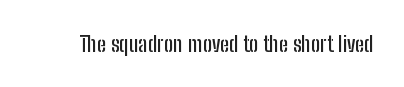
Tall strokes in this sample are plumb rather than angled. Short note: letters normally spaced. Lines of text with bare space underneath.
